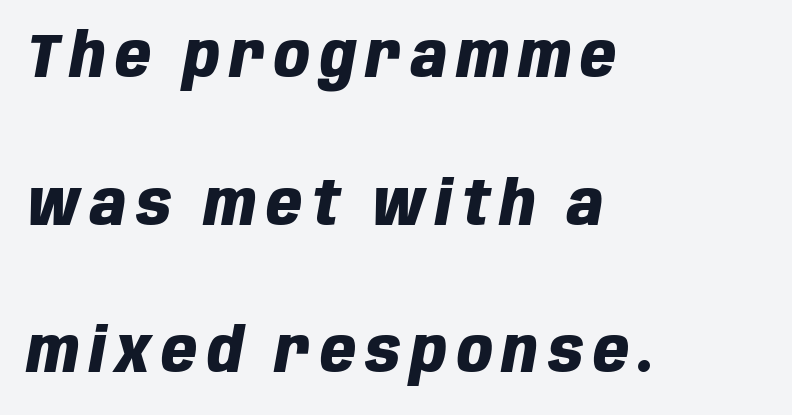
Note the varied advance widths — an 'i' is clearly narrower than an 'm'. These lines were composed using italics. Notice how the passage keeps a crisp vertical edge on the left only. This block would shrink considerably if given ordinary leading; it's expanded now. The strokes are fattened all the way to bold.
